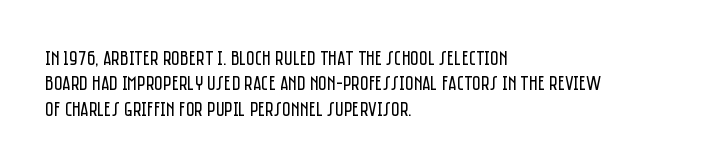
{"italic": "no", "bold": "no", "underline": "no", "align": "left", "line_spacing_ratio": 1.21, "letter_spacing": "normal", "letter_spacing_em": 0.0, "glyph_px": 21}
